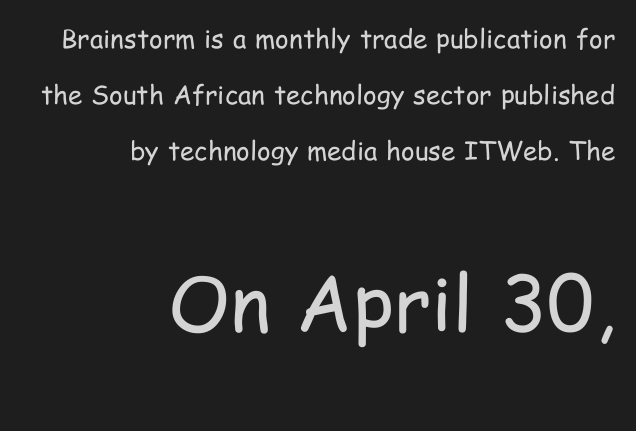
Q: Is the text bold? A: No.
Q: Is the text italic (slanted)? A: No, it is upright.
Q: Is the typeface a serif or a sans-serif typeface? A: Sans-serif.
Q: Is the text underlined? A: No.
Q: How is the paragraph aligned? A: Right-aligned.
Q: Is the spacing between letters normal or unusually wide? A: Normal.
Q: Is the spacing between lines tight, normal or loose? A: Loose.
Q: Which block of text is set in a larger size, the first (top) or the second (bottom)? A: The second (bottom) one.
Q: Width (condensed, normal, or wide)? A: Condensed.
Q: Stroke contrast? A: Low.
Q: x-height? A: Medium.
Q: Monospaced? A: No.
